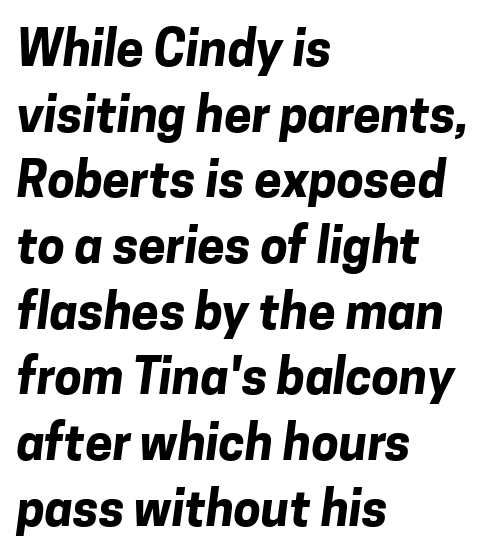
{"serif": "no", "bold": "yes", "weight": "bold", "width": "normal", "stroke_contrast": "low", "x_height": "medium", "monospaced": "no", "underline": "no", "align": "left", "line_spacing": "normal", "line_spacing_ratio": 1.34, "letter_spacing": "normal", "letter_spacing_em": 0.0, "glyph_px": 49}
